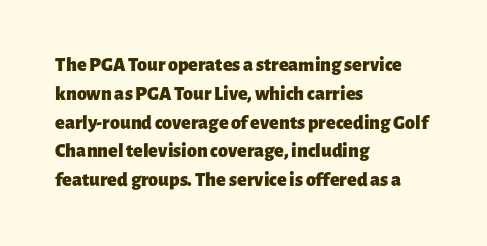
Q: Is the text bold? A: Yes.
Q: Is the text italic (slanted)? A: No, it is upright.
Q: Is the text underlined? A: No.
Q: How is the paragraph aligned? A: Left-aligned.
Q: Is the spacing between letters normal or unusually wide? A: Normal.
Q: Is the spacing between lines tight, normal or loose? A: Normal.
